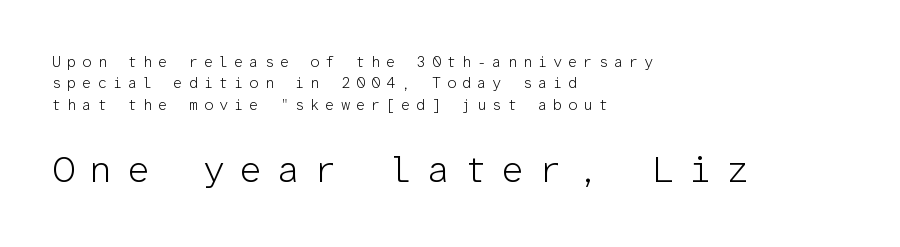
The image shows 37 px light sans-serif type, upright, monospaced; set left-aligned, normal line spacing (1.42x), unusually wide letter spacing (+0.38 em), not underlined; the second (bottom) block is 2.47x larger; low stroke contrast and a medium x-height.
